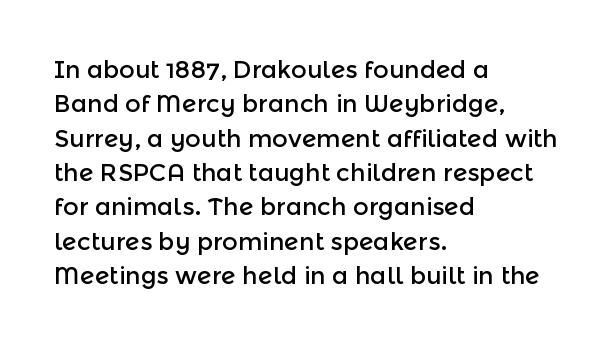
{"italic": "no", "underline": "no", "align": "left", "line_spacing": "normal", "line_spacing_ratio": 1.43, "letter_spacing": "normal", "letter_spacing_em": 0.0, "glyph_px": 24}
